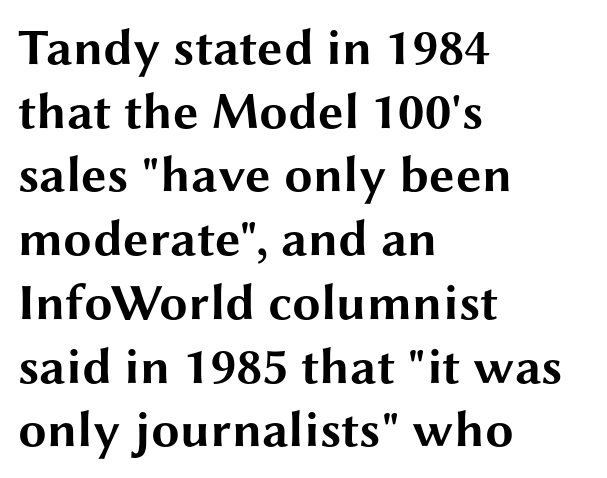
The image shows 51 px bold, wide sans-serif type, upright; set left-aligned, normal line spacing (1.25x), normal letter spacing, not underlined; medium stroke contrast and a medium x-height.
